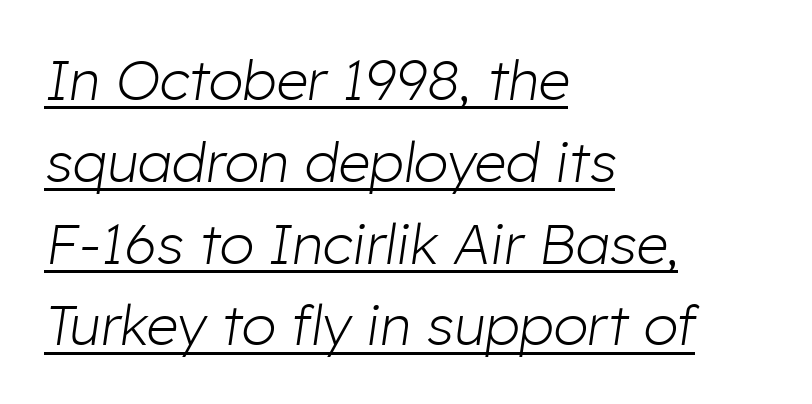
The image shows 56 px light type, italic (leaning right); set left-aligned, normal line spacing (1.46x), normal letter spacing, underlined; low stroke contrast and a medium x-height.
